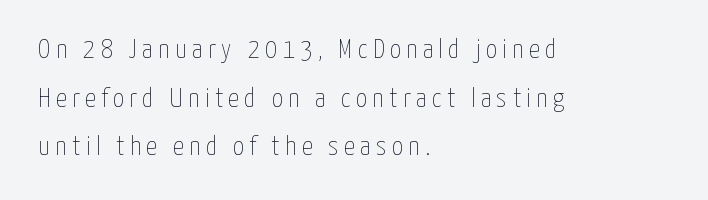
{"italic": "no", "bold": "no", "underline": "no", "align": "left", "line_spacing_ratio": 1.8, "letter_spacing": "wide", "letter_spacing_em": 0.2, "glyph_px": 27}
